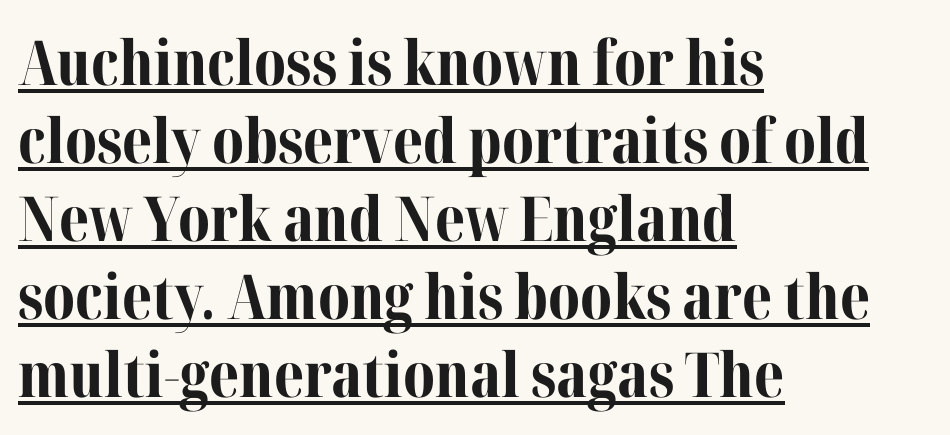
{"serif": "yes", "italic": "no", "bold": "yes", "weight": "bold", "width": "normal", "stroke_contrast": "medium", "x_height": "medium", "monospaced": "no", "underline": "yes", "align": "left", "line_spacing": "normal", "line_spacing_ratio": 1.26, "letter_spacing": "normal", "letter_spacing_em": 0.0, "glyph_px": 62}
